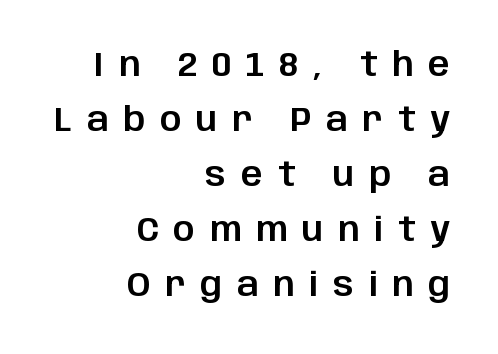
Q: Is the text italic (slanted)? A: No, it is upright.
Q: Is the typeface a serif or a sans-serif typeface? A: Sans-serif.
Q: Is the text underlined? A: No.
Q: How is the paragraph aligned? A: Right-aligned.
Q: Is the spacing between letters normal or unusually wide? A: Unusually wide.
Q: Is the spacing between lines tight, normal or loose? A: Normal.
Q: Width (condensed, normal, or wide)? A: Normal.
Q: Stroke contrast? A: Low.
Q: x-height? A: Large.
Q: Monospaced? A: No.
